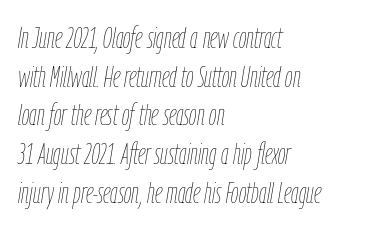
{"italic": "yes", "lean": "right", "slant_degrees": 9, "bold": "no", "weight": "thin", "width": "condensed", "stroke_contrast": "low", "x_height": "medium", "monospaced": "no", "underline": "no", "align": "left", "line_spacing": "normal", "line_spacing_ratio": 1.29, "letter_spacing": "normal", "letter_spacing_em": 0.0, "glyph_px": 30}
